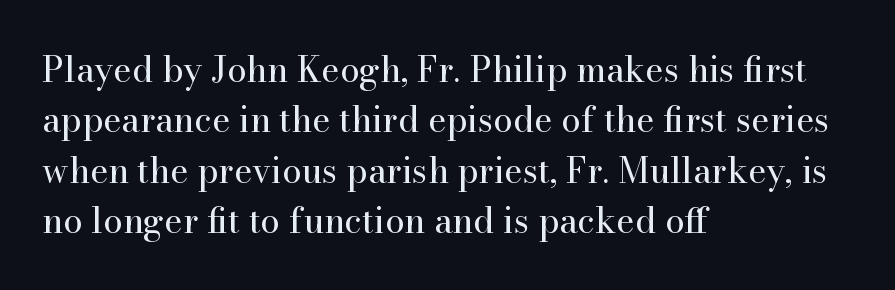
Underline: absent. The glyphs in this specimen are seriffed. Do the characters align in a grid? No, the font is proportional. Ascenders rise straight up at ninety degrees.
